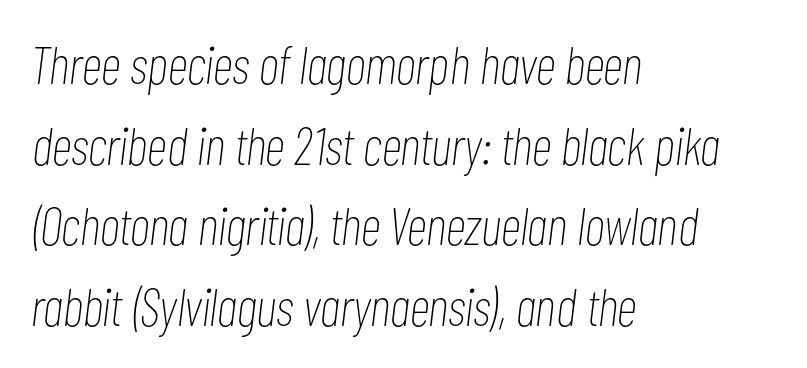
Every row of glyphs begins at an identical x-position on the left. Proportional: the letters do not fall into vertical columns. Leading matches the norm, producing a regular column. Bold? No — there's no thickening of the strokes. When letters slant like this, we call the style italic. Descenders hang freely into open space.
